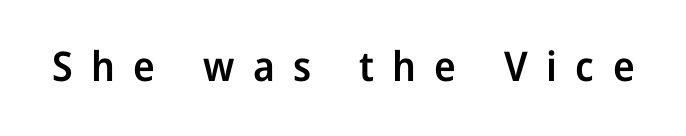
The image shows 41 px semibold sans-serif type, upright; set unusually wide letter spacing (+0.45 em), not underlined; low stroke contrast and a medium x-height.
